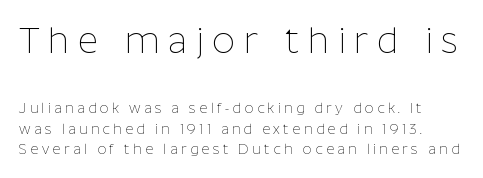
Caption: face not bold, strokes unweighted. The text was rendered using a sans face with plain stroke endings. The more generous point size was reserved for the upper chunk. A clean baseline with only descenders dipping below it.
